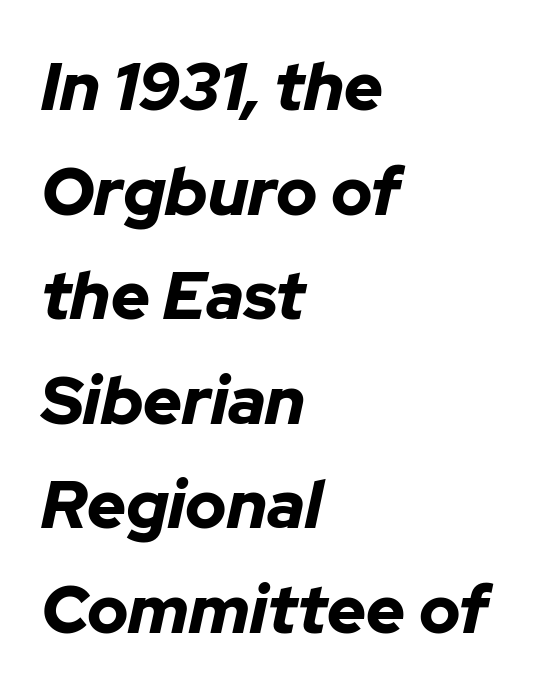
Q: Is the text bold? A: Yes.
Q: Is the text italic (slanted)? A: Yes, it leans right by about 12 degrees.
Q: Is the text underlined? A: No.
Q: How is the paragraph aligned? A: Left-aligned.
Q: Is the spacing between letters normal or unusually wide? A: Normal.
Q: Is the spacing between lines tight, normal or loose? A: Normal.
Q: Width (condensed, normal, or wide)? A: Normal.
Q: Stroke contrast? A: Low.
Q: x-height? A: Medium.
Q: Monospaced? A: No.
